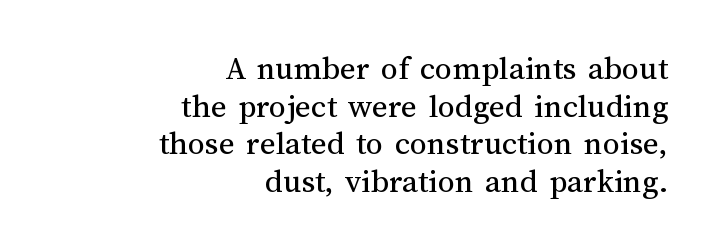
The image shows 34 px regular-weight type, upright; set right-aligned, tight line spacing (1.11x), normal letter spacing, not underlined; medium stroke contrast and a medium x-height.
